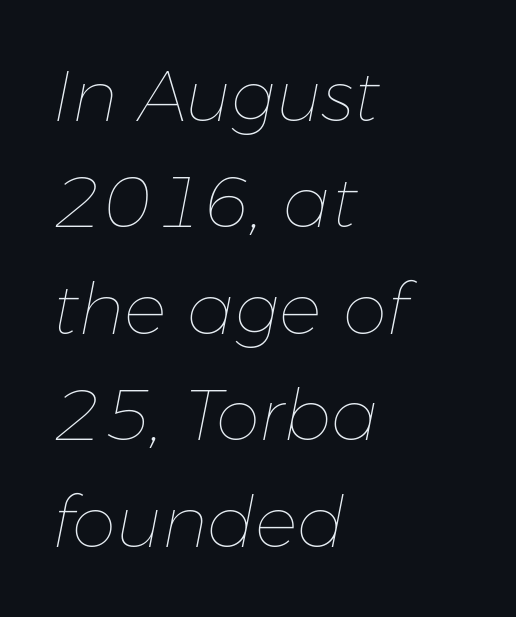
The image shows 71 px thin type, italic (leaning right); set left-aligned, normal line spacing (1.5x), normal letter spacing, not underlined; low stroke contrast and a medium x-height.
